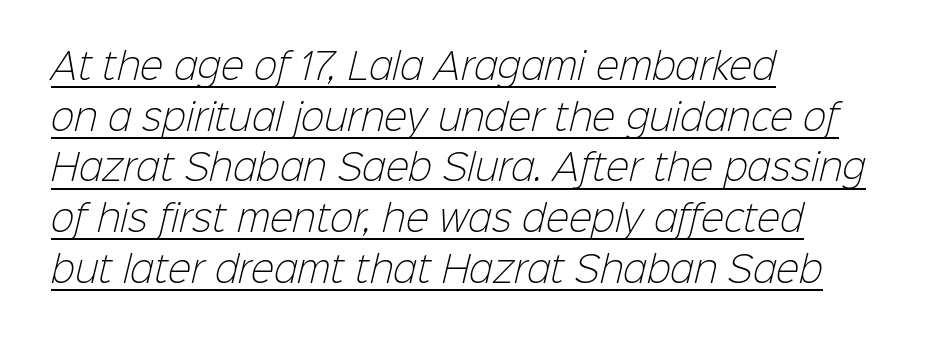
Q: Is the text bold? A: No.
Q: Is the typeface a serif or a sans-serif typeface? A: Sans-serif.
Q: Is the text underlined? A: Yes.
Q: How is the paragraph aligned? A: Left-aligned.
Q: Is the spacing between letters normal or unusually wide? A: Normal.
Q: Is the spacing between lines tight, normal or loose? A: Normal.
Q: Width (condensed, normal, or wide)? A: Normal.
Q: Stroke contrast? A: Low.
Q: x-height? A: Medium.
Q: Monospaced? A: No.
